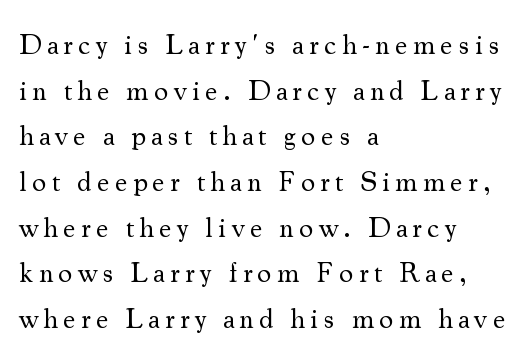
The image shows 28 px regular-weight serif type, upright; set left-aligned, normal line spacing (1.63x), not underlined; medium stroke contrast and a small x-height.
